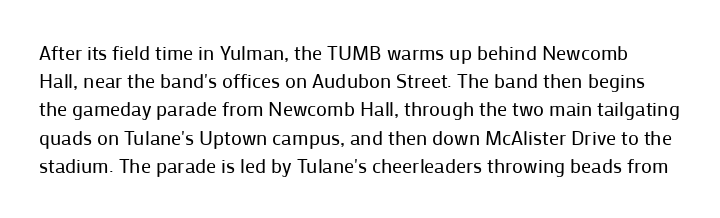
Stem width sits at or under what a default text font uses. The space directly below the letters is spotless. The type sits square on the baseline with zero lean. The vertical gap from one line to the next is medium. This rendering leaves character spacing at its baseline value.
